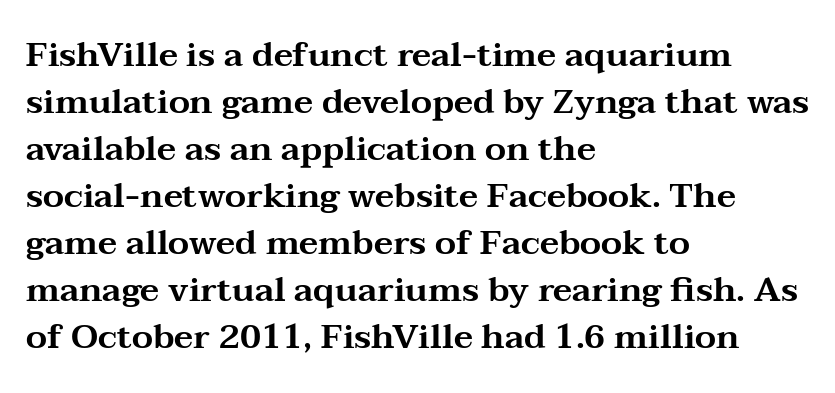
{"serif": "yes", "italic": "no", "width": "wide", "stroke_contrast": "medium", "x_height": "medium", "monospaced": "no", "underline": "no", "align": "left", "line_spacing": "normal", "line_spacing_ratio": 1.38, "letter_spacing": "normal", "letter_spacing_em": 0.0, "glyph_px": 34}
